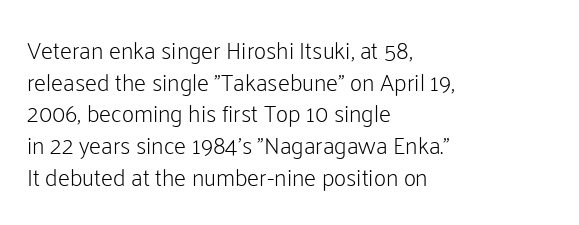
The image shows 24 px text type, upright; set left-aligned, normal line spacing (1.32x), normal letter spacing, not underlined.
